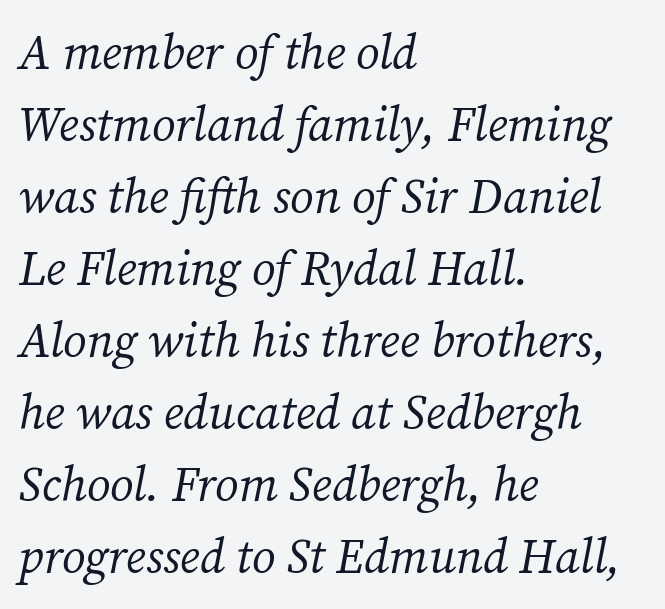
Q: Is the text bold? A: No.
Q: Is the text italic (slanted)? A: Yes, it leans right by about 12 degrees.
Q: Is the typeface a serif or a sans-serif typeface? A: Serif.
Q: Is the text underlined? A: No.
Q: How is the paragraph aligned? A: Left-aligned.
Q: Is the spacing between letters normal or unusually wide? A: Normal.
Q: Is the spacing between lines tight, normal or loose? A: Normal.
Q: Width (condensed, normal, or wide)? A: Normal.
Q: Stroke contrast? A: Medium.
Q: x-height? A: Medium.
Q: Monospaced? A: No.
